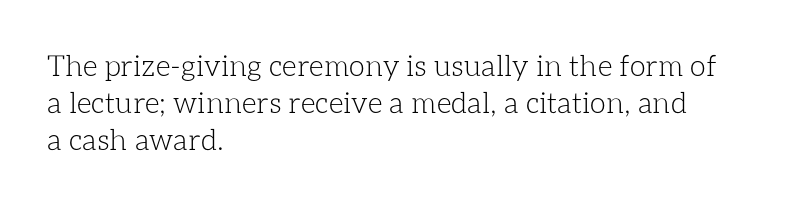
The image shows 29 px light type, upright; set left-aligned, normal line spacing (1.27x), normal letter spacing, not underlined; low stroke contrast and a medium x-height.
